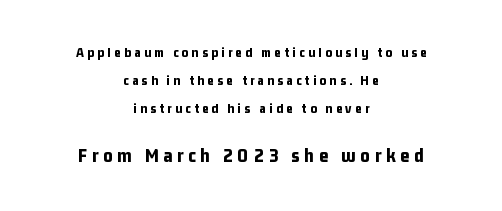
Loose tracking; the words dissolve into strings of separated letters. Two sizes are in play, and the larger belongs to the second block. The font's upright variant was chosen for this text. Glance below the letters and you will spot only blank space.
